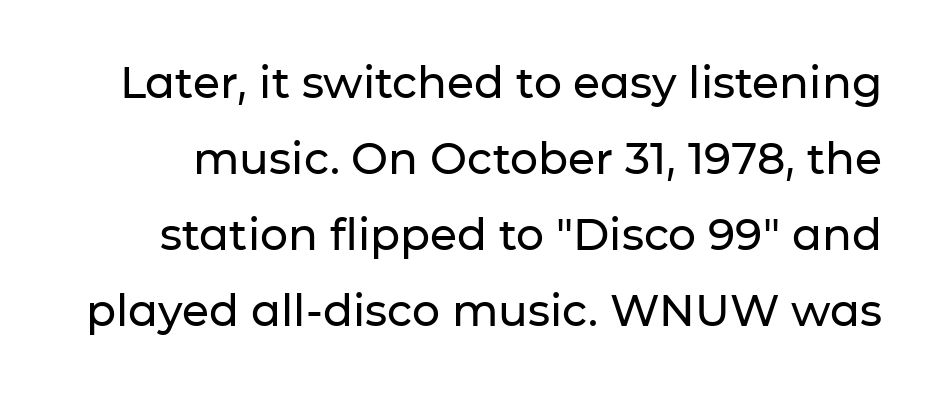
Q: Is the text italic (slanted)? A: No, it is upright.
Q: Is the typeface a serif or a sans-serif typeface? A: Sans-serif.
Q: Is the text underlined? A: No.
Q: Is the spacing between letters normal or unusually wide? A: Normal.
Q: Width (condensed, normal, or wide)? A: Normal.
Q: Stroke contrast? A: Low.
Q: x-height? A: Medium.
Q: Monospaced? A: No.
